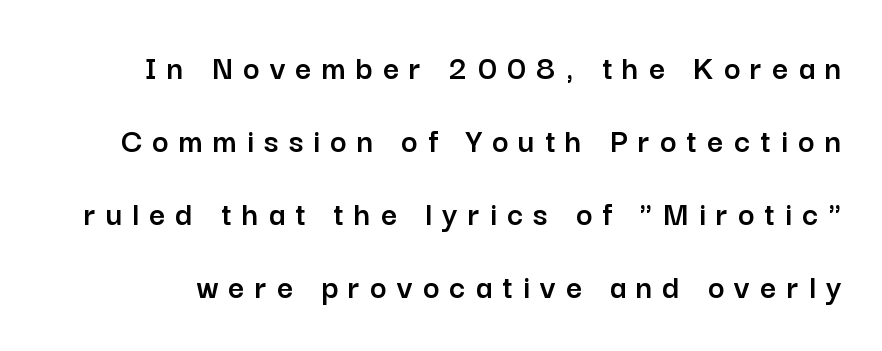
The image shows 35 px sans-serif type, upright; set loose line spacing (2.09x), unusually wide letter spacing (+0.29 em), not underlined; low stroke contrast and a medium x-height.
